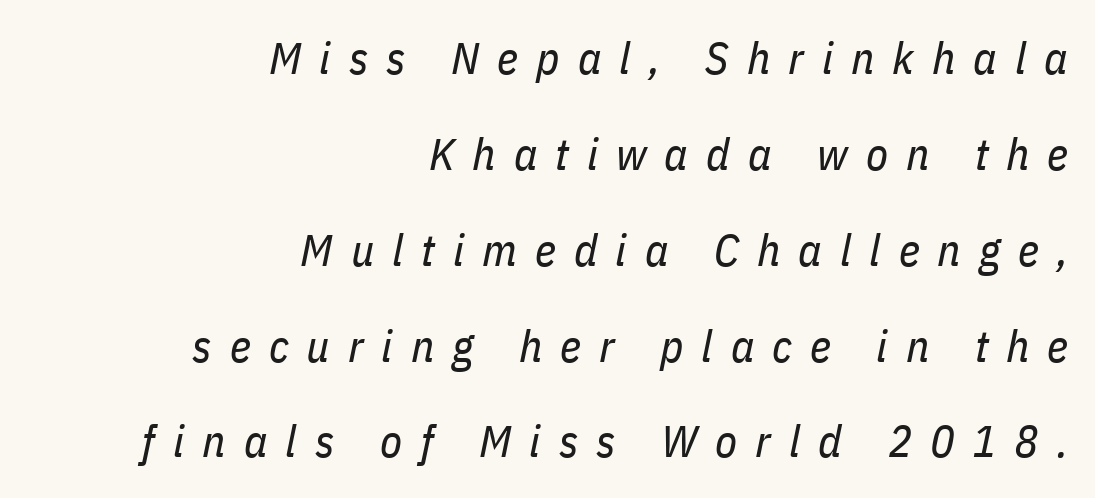
The image shows 45 px regular-weight, condensed type, italic (leaning right); set right-aligned, loose line spacing (2.13x), unusually wide letter spacing (+0.4 em), not underlined; low stroke contrast and a medium x-height.
